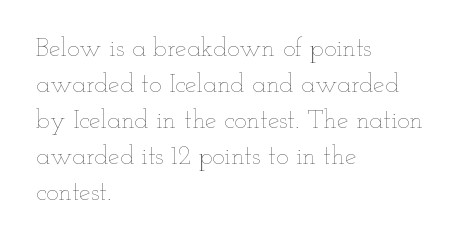
Q: Is the text bold? A: No.
Q: Is the text italic (slanted)? A: No, it is upright.
Q: Is the text underlined? A: No.
Q: How is the paragraph aligned? A: Left-aligned.
Q: Is the spacing between letters normal or unusually wide? A: Normal.
Q: Is the spacing between lines tight, normal or loose? A: Normal.
